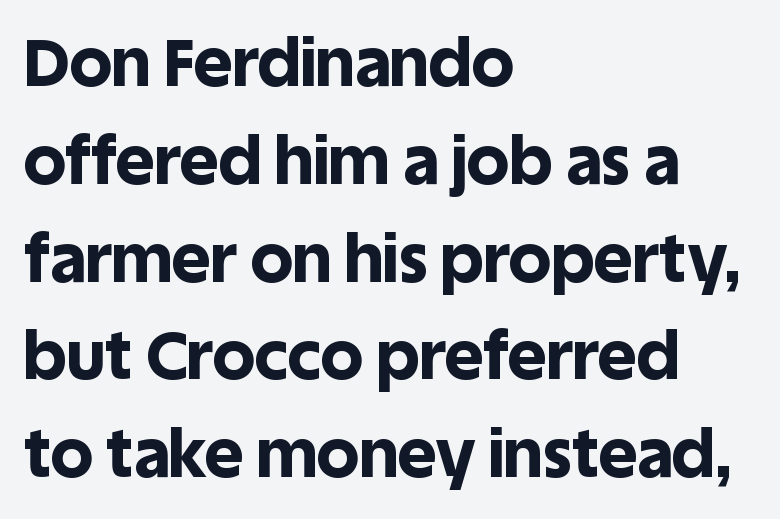
The image shows 67 px bold sans-serif type, upright; set left-aligned, normal line spacing (1.46x), normal letter spacing, not underlined; a large x-height.
